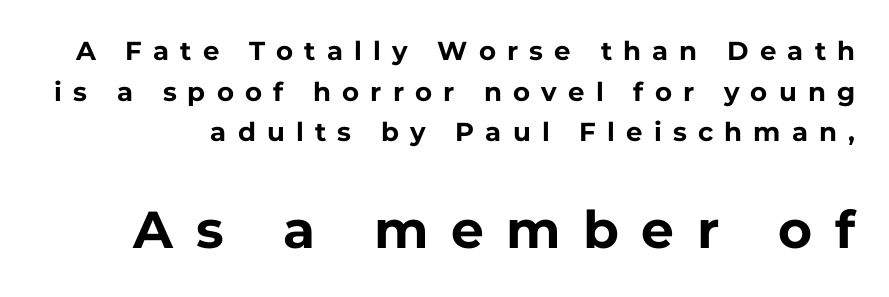
Q: Is the text bold? A: Yes.
Q: Is the text italic (slanted)? A: No, it is upright.
Q: Is the typeface a serif or a sans-serif typeface? A: Sans-serif.
Q: Is the text underlined? A: No.
Q: Is the spacing between letters normal or unusually wide? A: Unusually wide.
Q: Is the spacing between lines tight, normal or loose? A: Normal.
Q: Which block of text is set in a larger size, the first (top) or the second (bottom)? A: The second (bottom) one.
Q: Width (condensed, normal, or wide)? A: Normal.
Q: Stroke contrast? A: Low.
Q: x-height? A: Medium.
Q: Monospaced? A: No.
